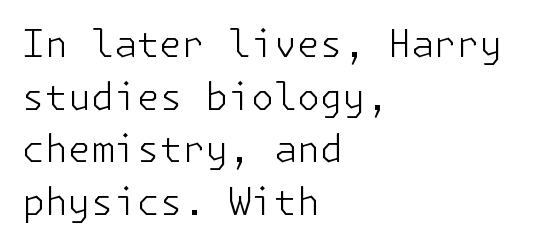
{"serif": "no", "italic": "no", "bold": "no", "weight": "light", "width": "normal", "stroke_contrast": "low", "x_height": "medium", "underline": "no", "align": "left", "line_spacing": "normal", "line_spacing_ratio": 1.42, "letter_spacing": "normal", "letter_spacing_em": 0.0, "glyph_px": 37}
